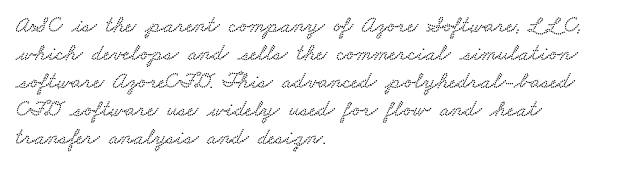
Q: Is the text underlined? A: No.
Q: How is the paragraph aligned? A: Left-aligned.
Q: Is the spacing between letters normal or unusually wide? A: Normal.
